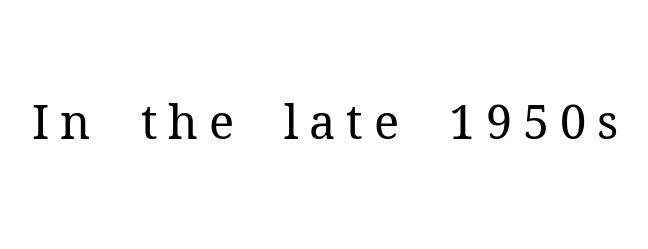
There is plenty of visible air inserted between adjacent glyphs. Vertical strokes here are truly vertical. The weight tops out at a normal text grade. These lines are composed in type with serifs. Here the designer chose a conventional face with non-uniform glyph widths. Descenders hang freely into open space.
